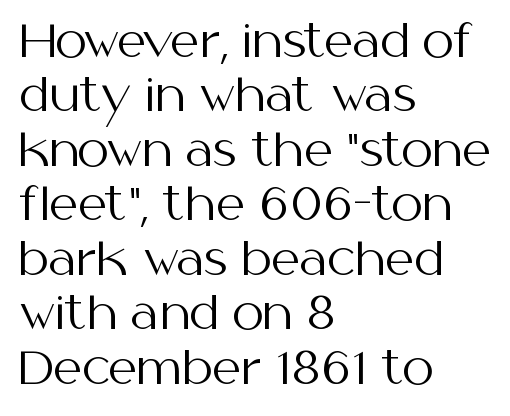
The image shows 45 px regular-weight sans-serif type, upright; set left-aligned, line spacing 1.21x, normal letter spacing, not underlined; medium stroke contrast and a medium x-height.
